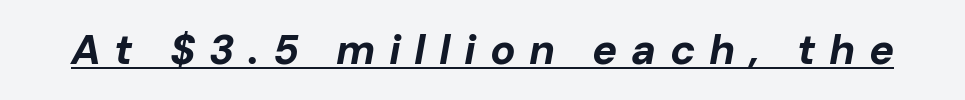
{"italic": "yes", "lean": "right", "slant_degrees": 10, "bold": "yes", "weight": "bold", "width": "normal", "stroke_contrast": "low", "x_height": "medium", "monospaced": "no", "underline": "yes", "letter_spacing": "wide", "letter_spacing_em": 0.32, "glyph_px": 42}
